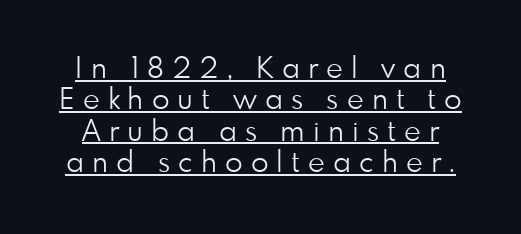
{"serif": "no", "italic": "no", "bold": "no", "weight": "light", "width": "normal", "stroke_contrast": "low", "x_height": "small", "monospaced": "no", "underline": "yes", "line_spacing": "tight", "line_spacing_ratio": 1.08, "letter_spacing": "wide", "letter_spacing_em": 0.28, "glyph_px": 29}
